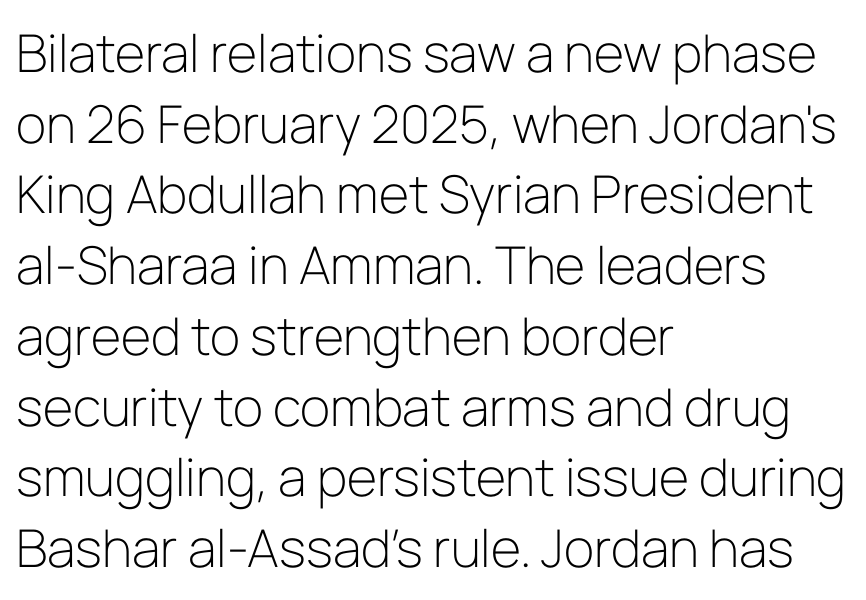
Students, note that the glyphs here touch the page at normal intervals. Nothing heavy about these letters — not bold at all. The passage shown is typed in a proportional face where columns would drift. The typesetter chose a ragged-right arrangement here.
